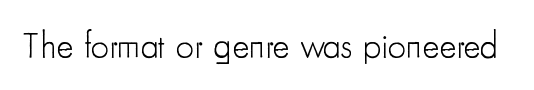
The image shows 36 px light, condensed sans-serif type, upright; set normal letter spacing, not underlined; low stroke contrast and a small x-height.
